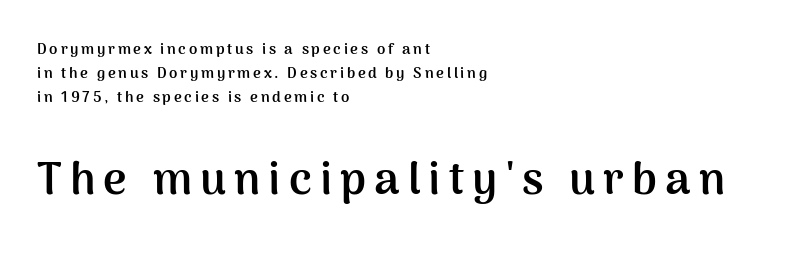
{"serif": "no", "italic": "no", "bold": "yes", "weight": "semibold", "width": "normal", "stroke_contrast": "medium", "x_height": "medium", "monospaced": "no", "underline": "no", "align": "left", "line_spacing": "normal", "line_spacing_ratio": 1.61, "larger_block": "second", "size_ratio": 3.0, "glyph_px": 45}
